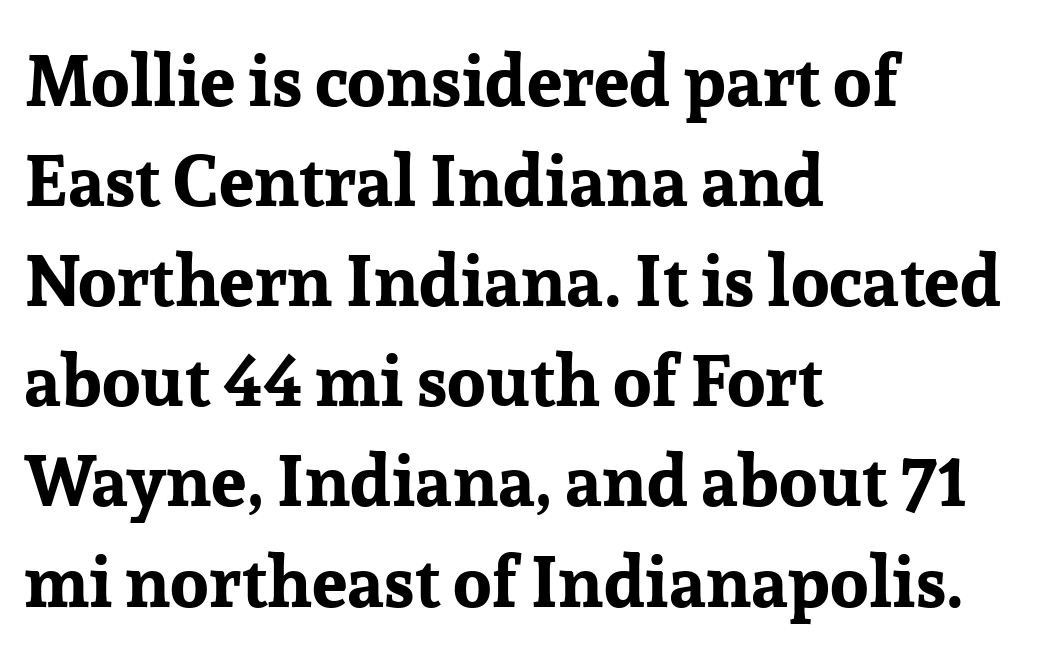
{"serif": "yes", "italic": "no", "bold": "yes", "weight": "bold", "width": "normal", "stroke_contrast": "low", "x_height": "medium", "monospaced": "no", "underline": "no", "align": "left", "line_spacing": "normal", "line_spacing_ratio": 1.41, "letter_spacing": "normal", "letter_spacing_em": 0.0, "glyph_px": 71}
